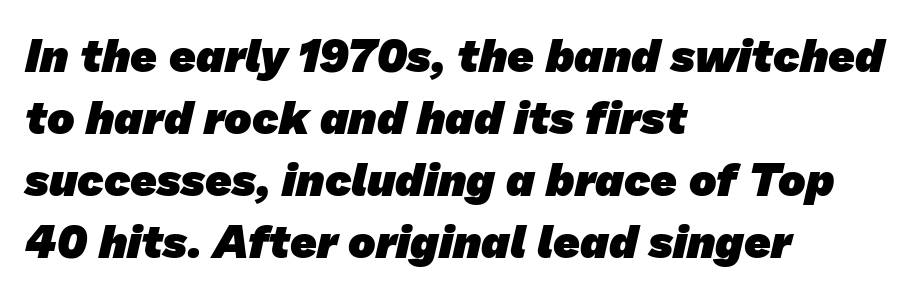
Underlining? Definitely not there. The characters display no serif detailing; their extremities are plain. Varying glyph widths throughout — classic text-font behaviour. There is no visible air inserted between adjacent glyphs. Typeset ragged right — the left edge is the straight one.
